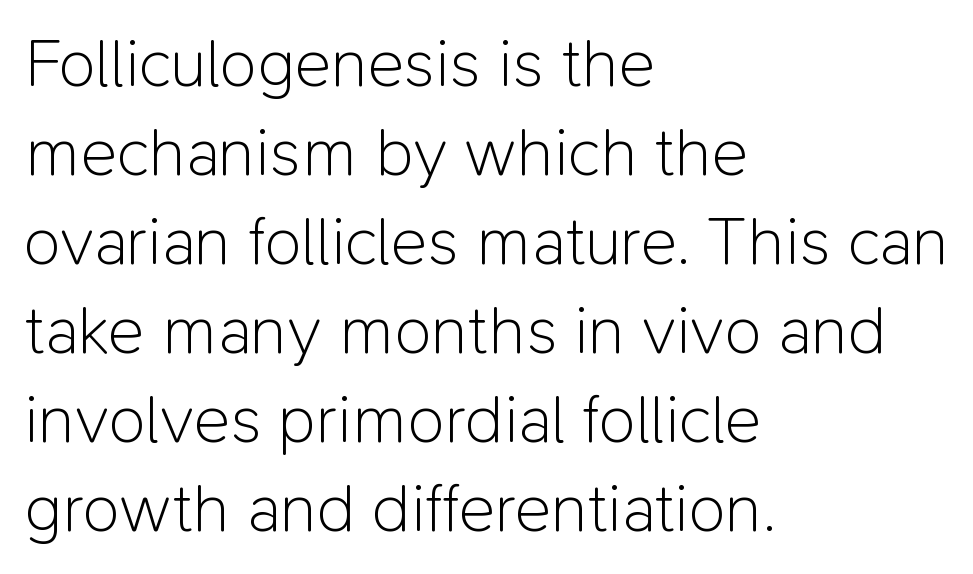
The image shows 68 px light sans-serif type, upright; set left-aligned, normal line spacing (1.31x), normal letter spacing, not underlined; low stroke contrast and a medium x-height.
